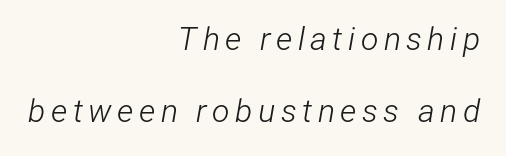
The image shows 32 px light, condensed type, italic (leaning right); set right-aligned, loose line spacing (2.25x), not underlined; low stroke contrast and a medium x-height.
